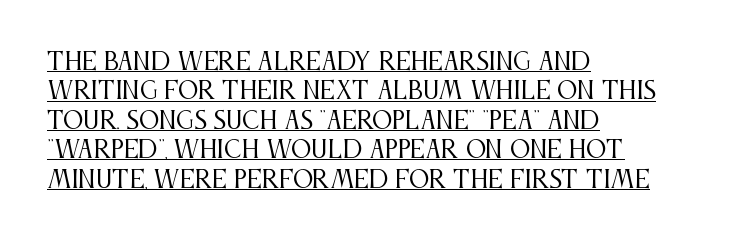
The image shows 23 px text type, upright; set left-aligned, normal line spacing (1.28x), normal letter spacing, underlined.
